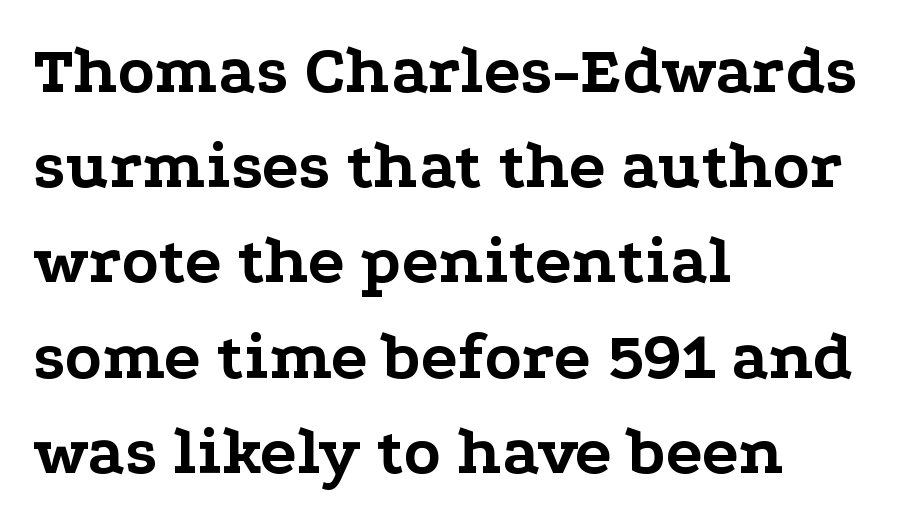
{"serif": "yes", "italic": "no", "bold": "yes", "weight": "bold", "width": "wide", "stroke_contrast": "low", "x_height": "medium", "monospaced": "no", "underline": "no", "align": "left", "line_spacing": "normal", "line_spacing_ratio": 1.4, "letter_spacing": "normal", "letter_spacing_em": 0.0, "glyph_px": 68}
